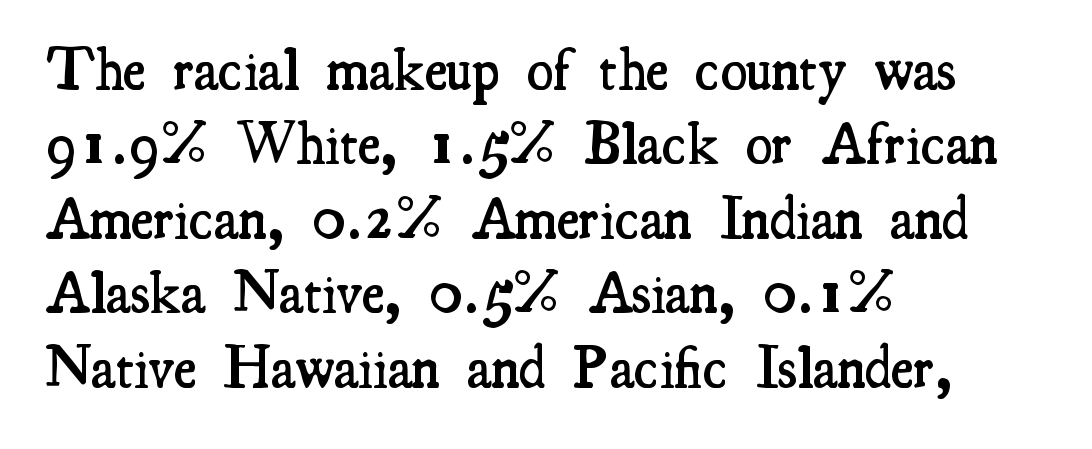
Q: Is the text bold? A: Semi-bold.
Q: Is the text italic (slanted)? A: No, it is upright.
Q: Is the typeface a serif or a sans-serif typeface? A: Serif.
Q: Is the text underlined? A: No.
Q: How is the paragraph aligned? A: Left-aligned.
Q: Is the spacing between letters normal or unusually wide? A: Normal.
Q: Width (condensed, normal, or wide)? A: Condensed.
Q: Stroke contrast? A: Medium.
Q: x-height? A: Small.
Q: Monospaced? A: No.
